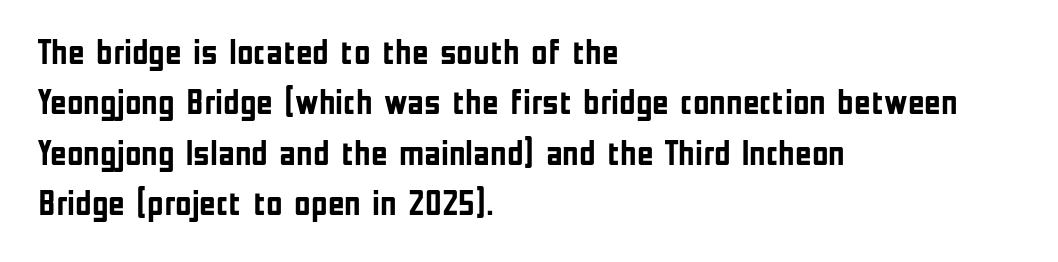
The glyphs are unaccompanied by any horizontal stroke below them. The typesetter chose a ragged-right arrangement here. Varying glyph widths throughout — classic text-font behaviour. Ordinary non-slanted type is in use. Line spacing here is normal. The face used here is rendered with its standard letterfit.
